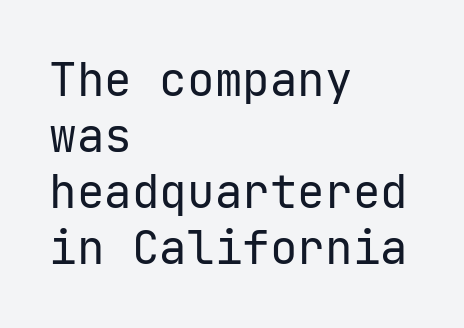
Q: Is the text bold? A: No.
Q: Is the text italic (slanted)? A: No, it is upright.
Q: Is the typeface a serif or a sans-serif typeface? A: Sans-serif.
Q: Is the text underlined? A: No.
Q: How is the paragraph aligned? A: Left-aligned.
Q: Is the spacing between letters normal or unusually wide? A: Normal.
Q: Width (condensed, normal, or wide)? A: Normal.
Q: Stroke contrast? A: Low.
Q: x-height? A: Medium.
